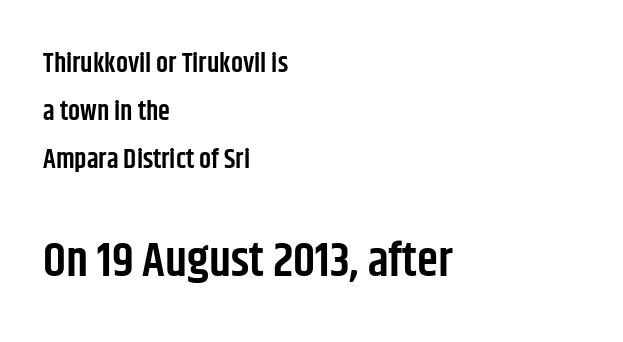
The image shows 48 px semibold, condensed sans-serif type, upright; set left-aligned, line spacing 1.77x, normal letter spacing, not underlined; the second (bottom) block is 1.78x larger; low stroke contrast and a large x-height.
